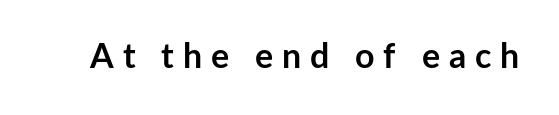
Q: Is the text bold? A: Yes.
Q: Is the text italic (slanted)? A: No, it is upright.
Q: Is the typeface a serif or a sans-serif typeface? A: Sans-serif.
Q: Is the text underlined? A: No.
Q: Is the spacing between letters normal or unusually wide? A: Unusually wide.
Q: Width (condensed, normal, or wide)? A: Normal.
Q: Stroke contrast? A: Low.
Q: x-height? A: Medium.
Q: Monospaced? A: No.
